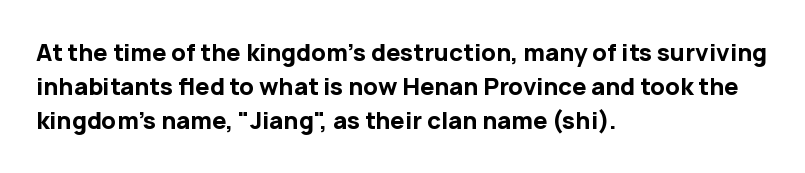
Bold? Absolutely — the strokes are thick and heavy. The setting favours the left margin, as ordinary paragraphs usually do. The font's upright variant was chosen for this text. A bare baseline throughout the passage. Vertical spacing — default.
